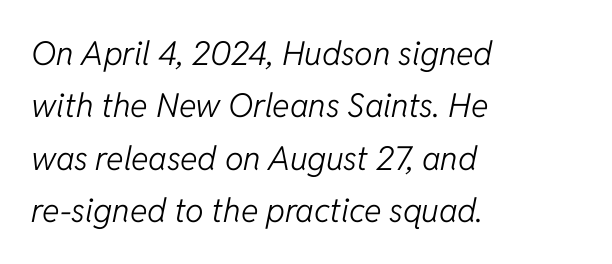
{"italic": "yes", "lean": "right", "slant_degrees": 11, "bold": "no", "weight": "light", "width": "normal", "stroke_contrast": "low", "x_height": "medium", "monospaced": "no", "underline": "no", "align": "left", "line_spacing": "normal", "line_spacing_ratio": 1.59, "letter_spacing": "normal", "letter_spacing_em": 0.0, "glyph_px": 33}
